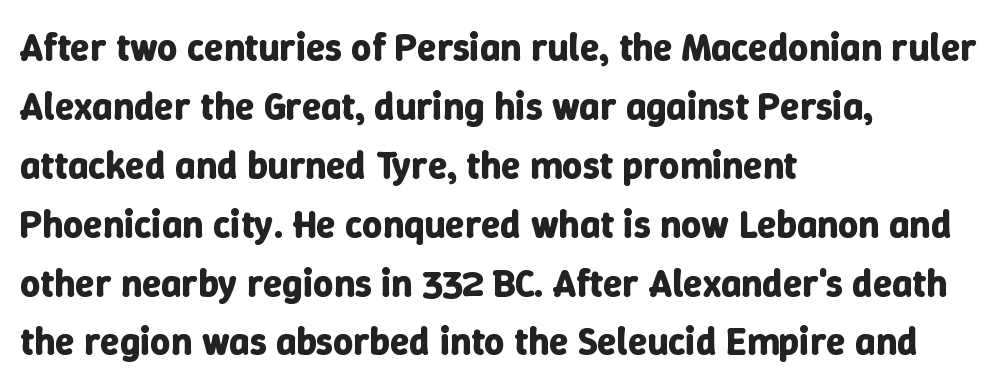
Q: Is the text bold? A: Yes.
Q: Is the text italic (slanted)? A: No, it is upright.
Q: Is the text underlined? A: No.
Q: How is the paragraph aligned? A: Left-aligned.
Q: Is the spacing between letters normal or unusually wide? A: Normal.
Q: Is the spacing between lines tight, normal or loose? A: Normal.
Q: Width (condensed, normal, or wide)? A: Normal.
Q: Stroke contrast? A: Low.
Q: x-height? A: Medium.
Q: Monospaced? A: No.
